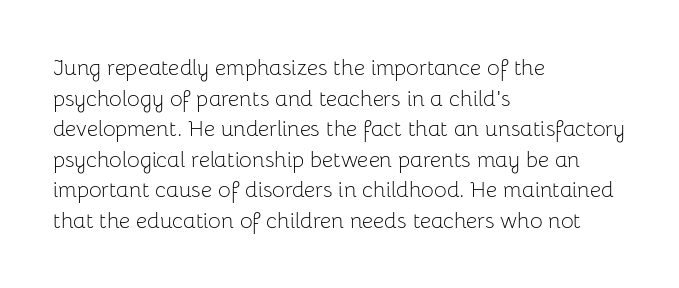
The image shows 22 px text type, upright; set left-aligned, normal line spacing (1.39x), normal letter spacing, not underlined.
